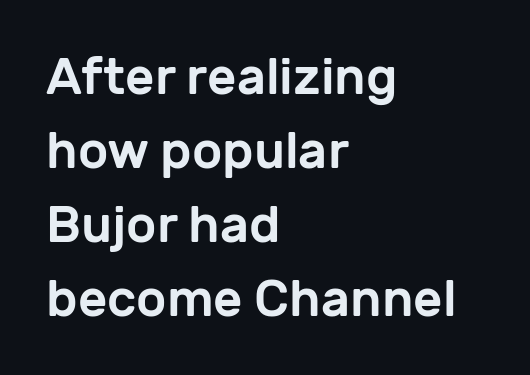
{"serif": "no", "italic": "no", "width": "normal", "stroke_contrast": "low", "x_height": "medium", "monospaced": "no", "underline": "no", "align": "left", "line_spacing": "normal", "line_spacing_ratio": 1.45, "letter_spacing": "normal", "letter_spacing_em": 0.0, "glyph_px": 51}
